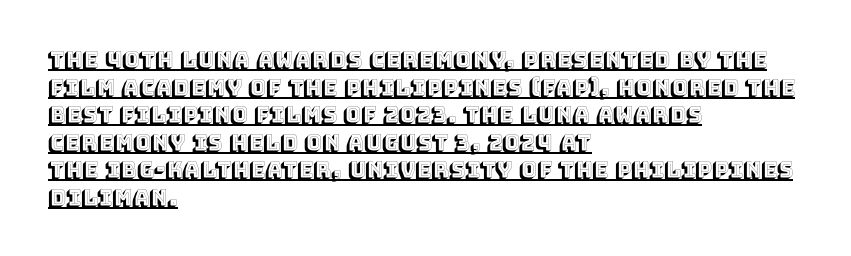
Descenders here cross a horizontal rule under the line. Is there any slant? The stems are plumb. The space between consecutive lines is moderate. Alignment: flush left. A typesetter would call this zero additional tracking.
